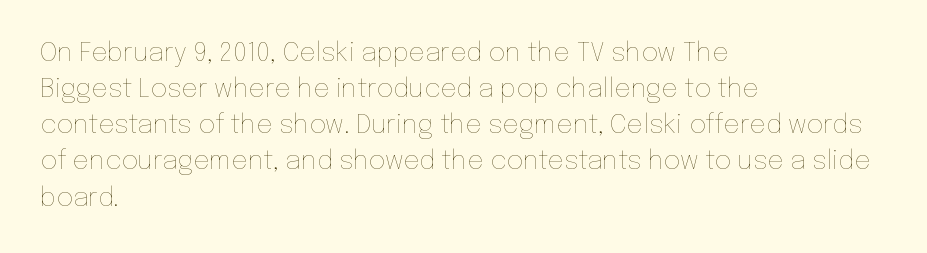
Teacher's note: observe the even left margin — that is flush-left alignment. Students, note that the glyphs here touch the page at normal intervals. Do the letters lean? They stand straight. Descenders hang freely into open space. Stem width sits at or under what a default text font uses.
